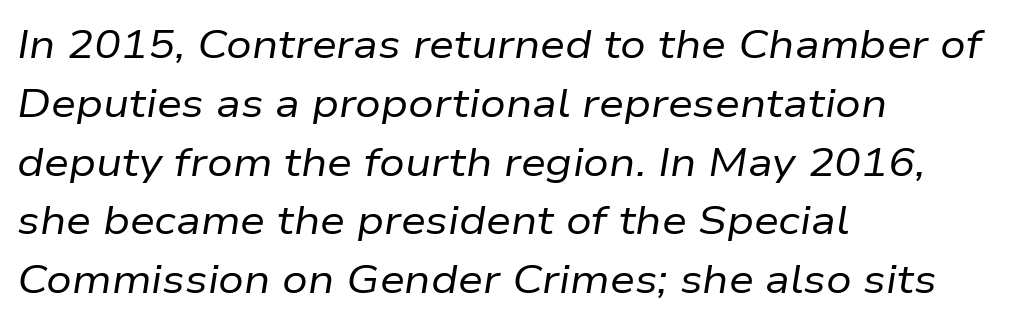
Designer's note — italics engaged. What stands out about the letter spacing? Nothing — it is the standard amount. Baseline-to-baseline distance is the conventional proportion of letter height. Quick note: underline off.
